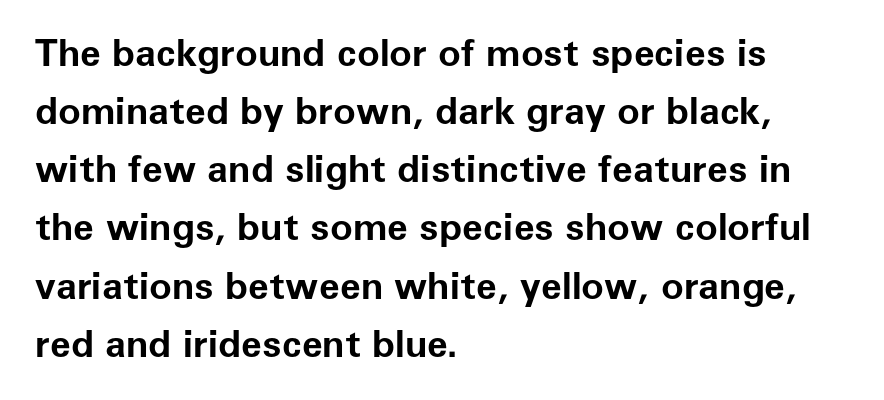
{"serif": "no", "italic": "no", "bold": "yes", "weight": "bold", "width": "normal", "stroke_contrast": "low", "x_height": "medium", "monospaced": "no", "underline": "no", "align": "left", "line_spacing": "normal", "line_spacing_ratio": 1.53, "letter_spacing": "normal", "letter_spacing_em": 0.0, "glyph_px": 38}
